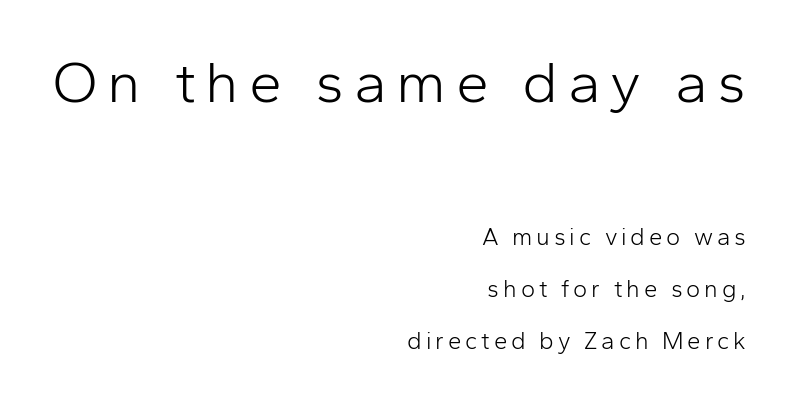
Q: Is the text bold? A: No.
Q: Is the text italic (slanted)? A: No, it is upright.
Q: Is the typeface a serif or a sans-serif typeface? A: Sans-serif.
Q: Is the text underlined? A: No.
Q: How is the paragraph aligned? A: Right-aligned.
Q: Is the spacing between lines tight, normal or loose? A: Loose.
Q: Which block of text is set in a larger size, the first (top) or the second (bottom)? A: The first (top) one.
Q: Width (condensed, normal, or wide)? A: Normal.
Q: Stroke contrast? A: Low.
Q: x-height? A: Medium.
Q: Monospaced? A: No.
